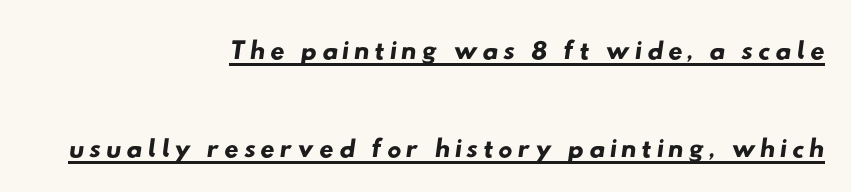
Here the designer chose a conventional face with non-uniform glyph widths. The passage shown stacks its lines with a broad gap. These lines are composed in type without serifs. The specimen includes a rule beneath the text block's lines. The paragraph shown leans on its right margin.
